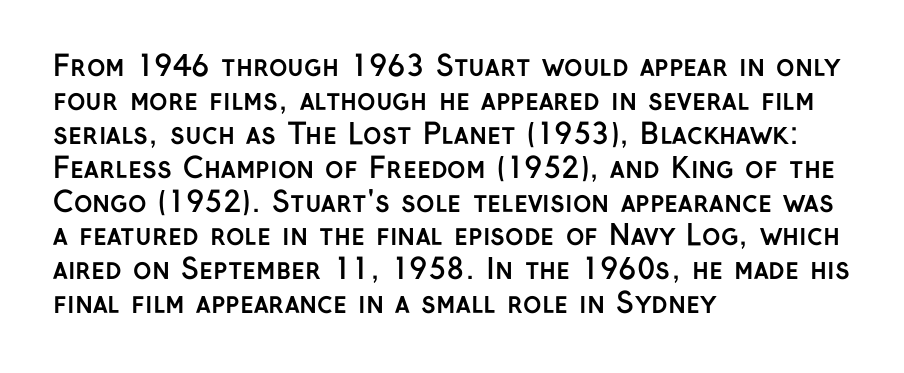
Q: Is the text bold? A: Yes.
Q: Is the text italic (slanted)? A: No, it is upright.
Q: Is the typeface a serif or a sans-serif typeface? A: Sans-serif.
Q: Is the text underlined? A: No.
Q: How is the paragraph aligned? A: Left-aligned.
Q: Is the spacing between letters normal or unusually wide? A: Normal.
Q: Width (condensed, normal, or wide)? A: Normal.
Q: Stroke contrast? A: Low.
Q: x-height? A: Medium.
Q: Monospaced? A: No.
